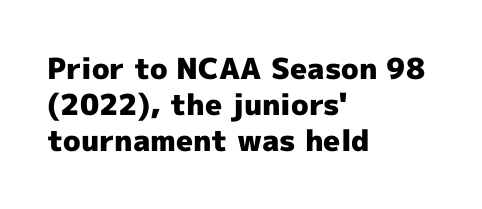
Rule under the text: the space is simply empty. Horizontal alignment here is leftward, the default for most running prose. Style check: upright. The letters carry no serifs — their stems end cleanly without finishing strokes. Does the leading feel generous? No, just average.
